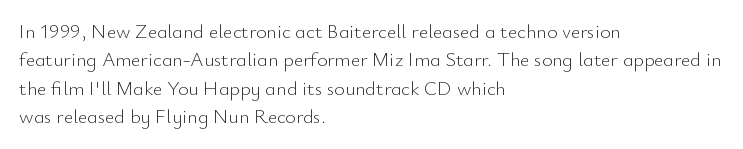
{"italic": "no", "bold": "no", "underline": "no", "align": "left", "line_spacing": "normal", "line_spacing_ratio": 1.42, "letter_spacing": "normal", "letter_spacing_em": 0.0, "glyph_px": 20}
